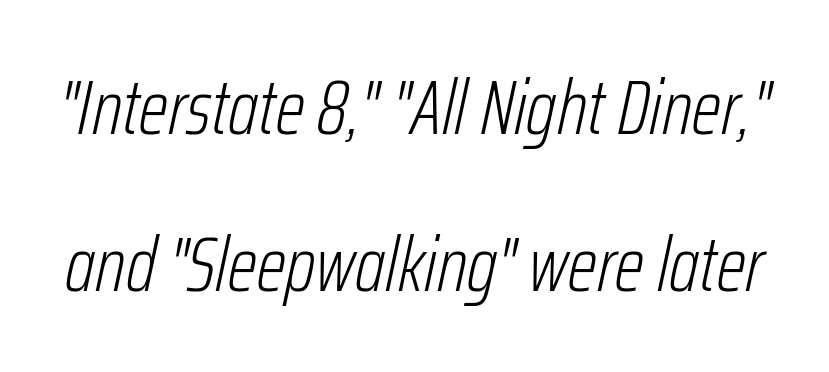
The image shows 77 px light, condensed type, italic (leaning right); set loose line spacing (2.04x), normal letter spacing, not underlined; low stroke contrast and a medium x-height.
